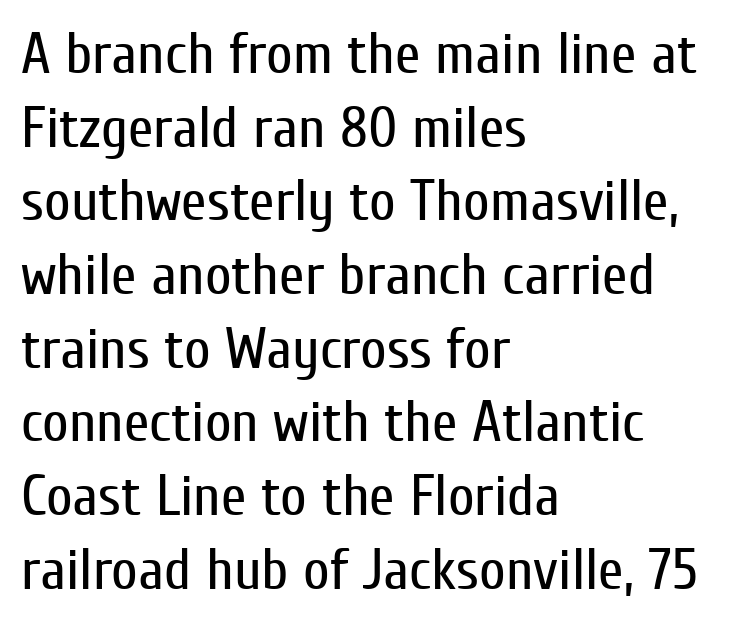
Q: Is the text bold? A: No.
Q: Is the text italic (slanted)? A: No, it is upright.
Q: Is the typeface a serif or a sans-serif typeface? A: Sans-serif.
Q: Is the text underlined? A: No.
Q: How is the paragraph aligned? A: Left-aligned.
Q: Is the spacing between letters normal or unusually wide? A: Normal.
Q: Is the spacing between lines tight, normal or loose? A: Normal.
Q: Width (condensed, normal, or wide)? A: Condensed.
Q: Stroke contrast? A: Low.
Q: x-height? A: Medium.
Q: Monospaced? A: No.
